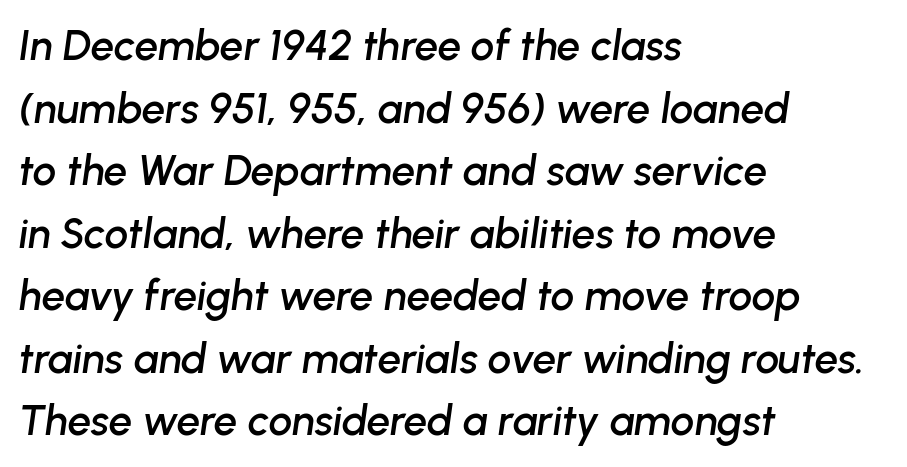
Q: Is the text italic (slanted)? A: Yes, it leans right by about 8 degrees.
Q: Is the text underlined? A: No.
Q: How is the paragraph aligned? A: Left-aligned.
Q: Is the spacing between letters normal or unusually wide? A: Normal.
Q: Is the spacing between lines tight, normal or loose? A: Normal.
Q: Width (condensed, normal, or wide)? A: Normal.
Q: Stroke contrast? A: Low.
Q: x-height? A: Medium.
Q: Monospaced? A: No.
